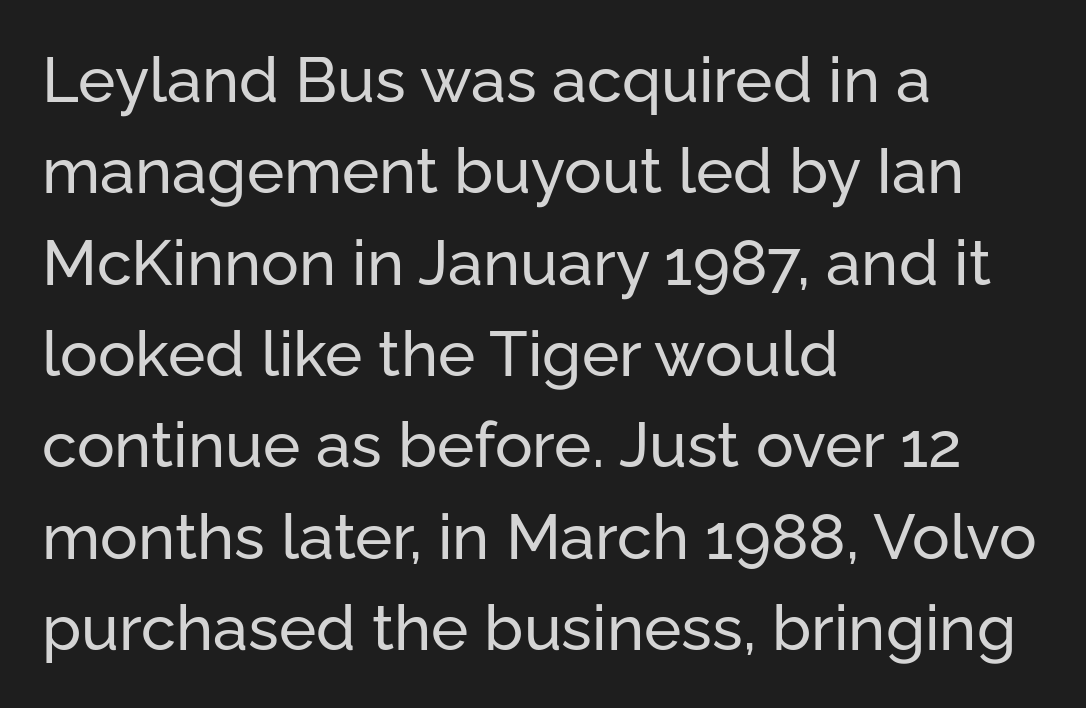
The image shows 63 px sans-serif type, upright; set left-aligned, normal line spacing (1.45x), normal letter spacing, not underlined; low stroke contrast and a medium x-height.
